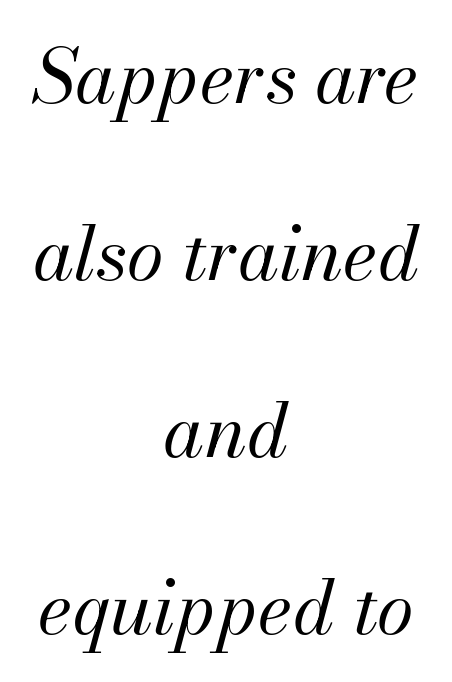
{"italic": "yes", "lean": "right", "slant_degrees": 13, "bold": "no", "weight": "regular", "width": "normal", "stroke_contrast": "medium", "x_height": "small", "monospaced": "no", "underline": "no", "align": "center", "line_spacing": "loose", "line_spacing_ratio": 2.36, "letter_spacing": "normal", "letter_spacing_em": 0.0, "glyph_px": 75}
